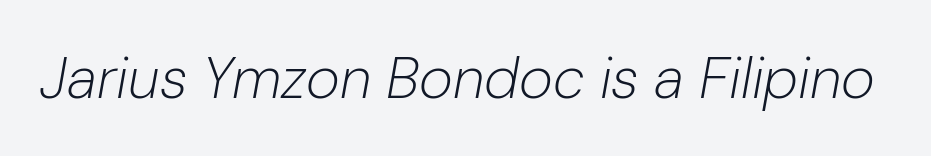
Q: Is the text bold? A: No.
Q: Is the text italic (slanted)? A: Yes, it leans right by about 10 degrees.
Q: Is the text underlined? A: No.
Q: Is the spacing between letters normal or unusually wide? A: Normal.
Q: Width (condensed, normal, or wide)? A: Normal.
Q: Stroke contrast? A: Low.
Q: x-height? A: Medium.
Q: Monospaced? A: No.
